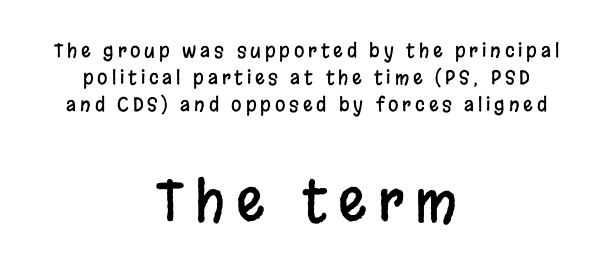
{"serif": "no", "italic": "no", "width": "condensed", "stroke_contrast": "low", "x_height": "large", "monospaced": "no", "underline": "no", "align": "center", "line_spacing": "normal", "line_spacing_ratio": 1.43, "letter_spacing": "wide", "letter_spacing_em": 0.2, "larger_block": "second", "size_ratio": 2.95, "glyph_px": 56}
